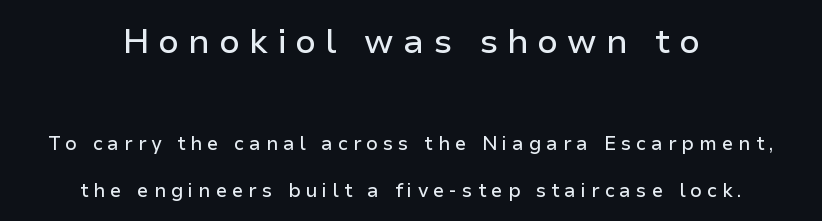
{"serif": "no", "italic": "no", "width": "normal", "stroke_contrast": "low", "x_height": "medium", "monospaced": "no", "underline": "no", "align": "center", "line_spacing": "loose", "line_spacing_ratio": 2.49, "letter_spacing": "wide", "letter_spacing_em": 0.26, "larger_block": "first", "size_ratio": 1.79, "glyph_px": 34}
